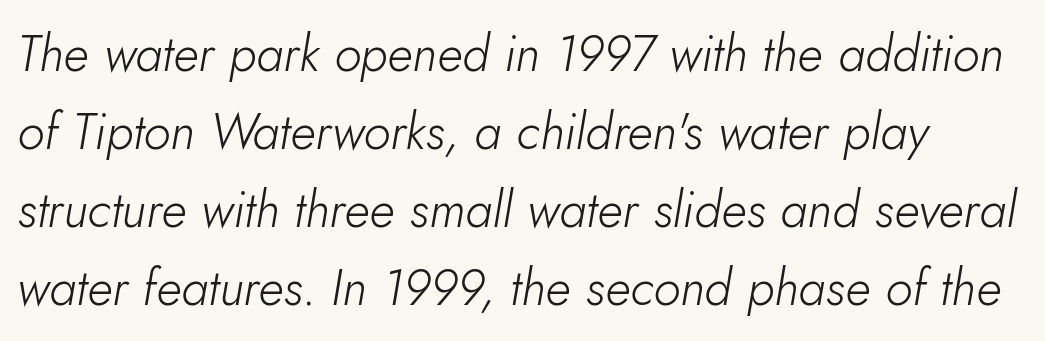
Q: Is the text bold? A: No.
Q: Is the text italic (slanted)? A: Yes, it leans right by about 10 degrees.
Q: Is the text underlined? A: No.
Q: Is the spacing between letters normal or unusually wide? A: Normal.
Q: Is the spacing between lines tight, normal or loose? A: Normal.
Q: Width (condensed, normal, or wide)? A: Normal.
Q: Stroke contrast? A: Low.
Q: x-height? A: Small.
Q: Monospaced? A: No.
